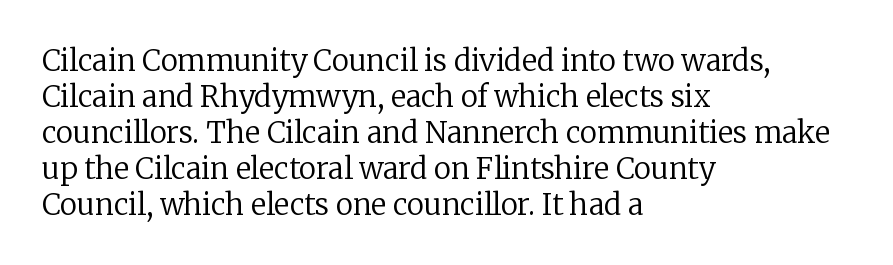
Q: Is the text bold? A: No.
Q: Is the text italic (slanted)? A: No, it is upright.
Q: Is the typeface a serif or a sans-serif typeface? A: Serif.
Q: Is the text underlined? A: No.
Q: How is the paragraph aligned? A: Left-aligned.
Q: Is the spacing between letters normal or unusually wide? A: Normal.
Q: Width (condensed, normal, or wide)? A: Normal.
Q: Stroke contrast? A: Low.
Q: x-height? A: Medium.
Q: Monospaced? A: No.
